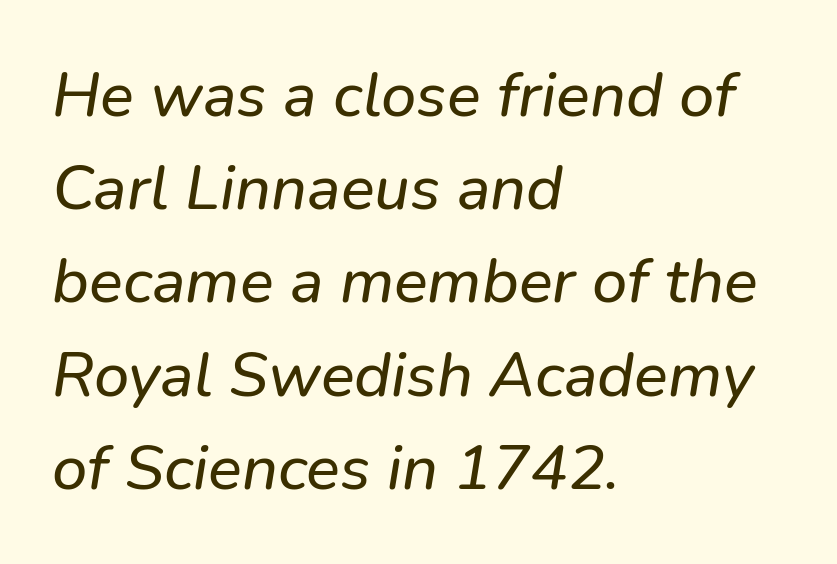
Q: Is the text italic (slanted)? A: Yes, it leans right by about 9 degrees.
Q: Is the text underlined? A: No.
Q: How is the paragraph aligned? A: Left-aligned.
Q: Is the spacing between letters normal or unusually wide? A: Normal.
Q: Is the spacing between lines tight, normal or loose? A: Normal.
Q: Width (condensed, normal, or wide)? A: Normal.
Q: Stroke contrast? A: Low.
Q: x-height? A: Medium.
Q: Monospaced? A: No.
